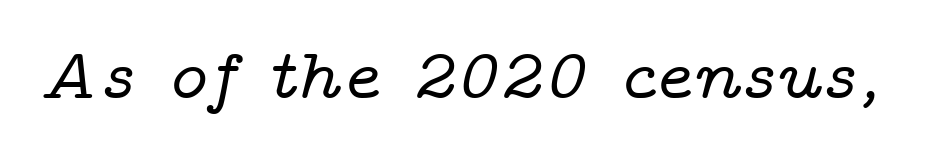
Q: Is the text italic (slanted)? A: Yes, it leans right by about 14 degrees.
Q: Is the typeface a serif or a sans-serif typeface? A: Serif.
Q: Is the text underlined? A: No.
Q: Is the spacing between letters normal or unusually wide? A: Normal.
Q: Width (condensed, normal, or wide)? A: Wide.
Q: Stroke contrast? A: Low.
Q: x-height? A: Medium.
Q: Monospaced? A: No.
